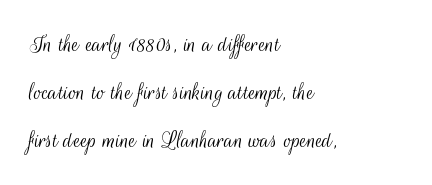
The image shows 26 px text type; set left-aligned, line spacing 1.84x, normal letter spacing, not underlined.
